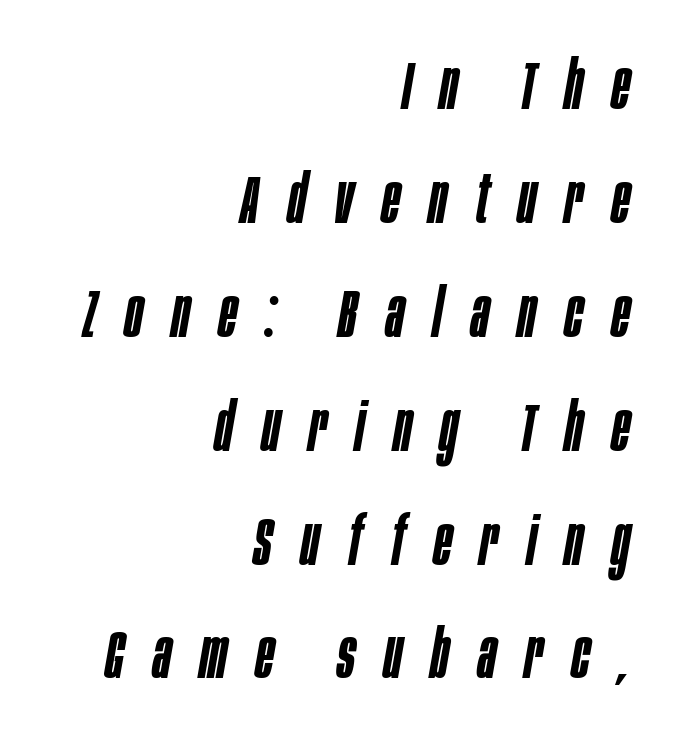
Q: Is the text bold? A: Semi-bold.
Q: Is the text italic (slanted)? A: Yes, it leans right by about 10 degrees.
Q: Is the text underlined? A: No.
Q: How is the paragraph aligned? A: Right-aligned.
Q: Is the spacing between letters normal or unusually wide? A: Unusually wide.
Q: Is the spacing between lines tight, normal or loose? A: Normal.
Q: Width (condensed, normal, or wide)? A: Condensed.
Q: Stroke contrast? A: Low.
Q: x-height? A: Large.
Q: Monospaced? A: No.
